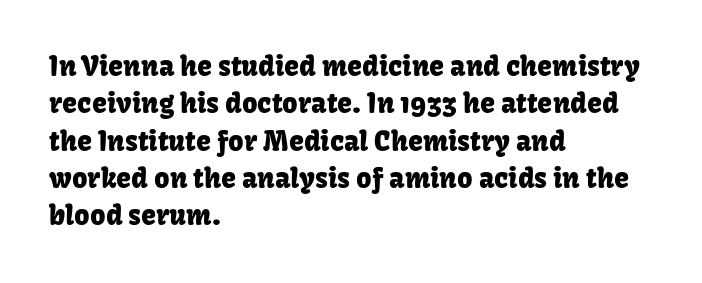
Q: Is the text italic (slanted)? A: No, it is upright.
Q: Is the text underlined? A: No.
Q: How is the paragraph aligned? A: Left-aligned.
Q: Is the spacing between letters normal or unusually wide? A: Normal.
Q: Is the spacing between lines tight, normal or loose? A: Normal.
